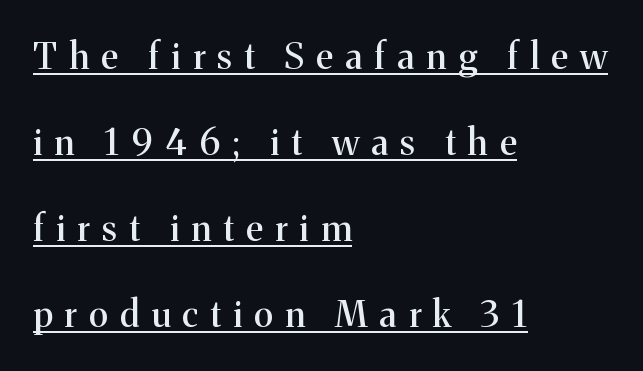
Type style note: has serifs. The typesetter chose a ragged-right arrangement here. Line spacing here is loose. Here the designer chose a conventional face with non-uniform glyph widths.
